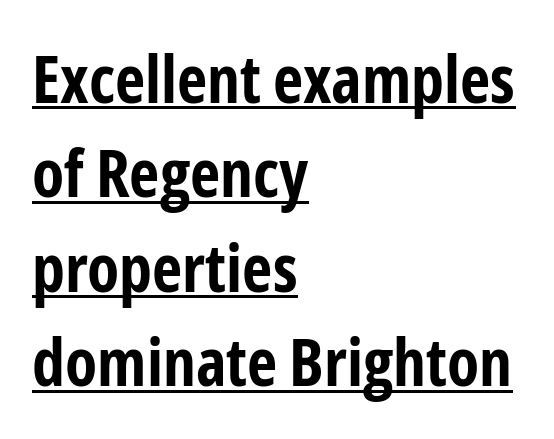
Q: Is the text bold? A: Yes.
Q: Is the text italic (slanted)? A: No, it is upright.
Q: Is the typeface a serif or a sans-serif typeface? A: Sans-serif.
Q: Is the text underlined? A: Yes.
Q: How is the paragraph aligned? A: Left-aligned.
Q: Is the spacing between letters normal or unusually wide? A: Normal.
Q: Is the spacing between lines tight, normal or loose? A: Normal.
Q: Width (condensed, normal, or wide)? A: Condensed.
Q: Stroke contrast? A: Low.
Q: x-height? A: Medium.
Q: Monospaced? A: No.
